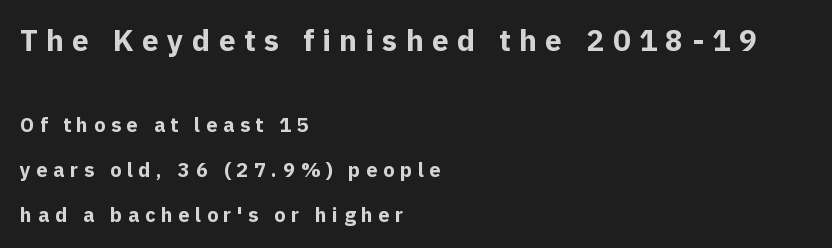
{"serif": "no", "italic": "no", "bold": "yes", "weight": "bold", "width": "normal", "x_height": "medium", "monospaced": "no", "underline": "no", "align": "left", "line_spacing": "loose", "line_spacing_ratio": 2.24, "letter_spacing": "wide", "letter_spacing_em": 0.28, "larger_block": "first", "size_ratio": 1.5, "glyph_px": 30}
